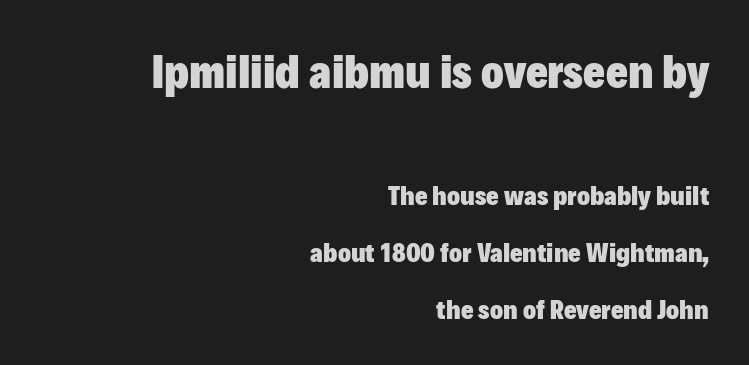
Q: Is the text bold? A: Yes.
Q: Is the text italic (slanted)? A: No, it is upright.
Q: Is the typeface a serif or a sans-serif typeface? A: Sans-serif.
Q: Is the text underlined? A: No.
Q: How is the paragraph aligned? A: Right-aligned.
Q: Is the spacing between letters normal or unusually wide? A: Normal.
Q: Is the spacing between lines tight, normal or loose? A: Loose.
Q: Which block of text is set in a larger size, the first (top) or the second (bottom)? A: The first (top) one.
Q: Width (condensed, normal, or wide)? A: Normal.
Q: Stroke contrast? A: Low.
Q: x-height? A: Medium.
Q: Monospaced? A: No.
